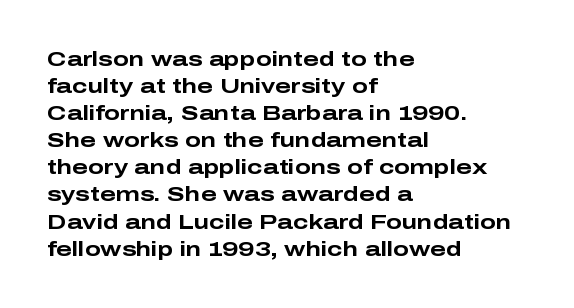
{"italic": "no", "bold": "yes", "underline": "no", "align": "left", "line_spacing": "normal", "line_spacing_ratio": 1.29, "letter_spacing": "normal", "letter_spacing_em": 0.0, "glyph_px": 21}
